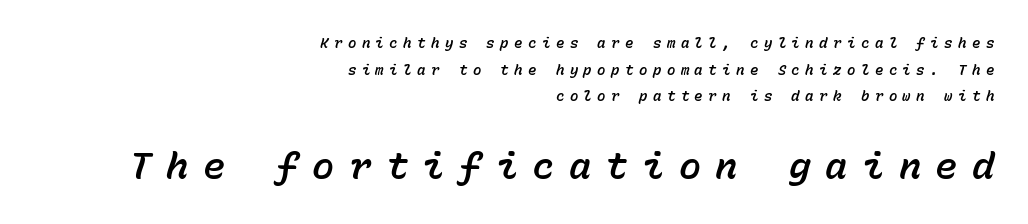
{"italic": "yes", "lean": "right", "slant_degrees": 15, "width": "normal", "stroke_contrast": "low", "x_height": "medium", "monospaced": "yes", "underline": "no", "align": "right", "line_spacing": "loose", "line_spacing_ratio": 1.9, "letter_spacing": "wide", "letter_spacing_em": 0.39, "larger_block": "second", "size_ratio": 2.64, "glyph_px": 37}
